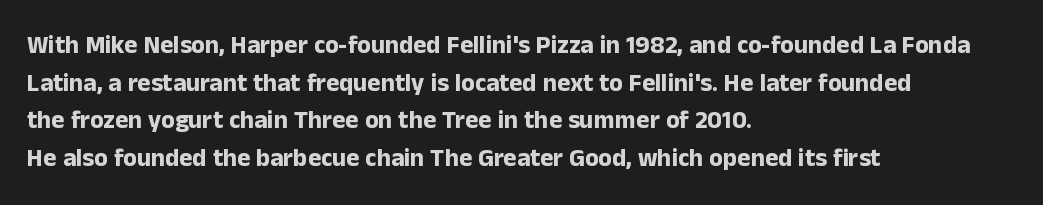
Students, note that the glyphs here touch the page at normal intervals. The vertical gap from one line to the next is medium. The lettering stays uniformly vertical, giving the passage a roman look. The lines are quadded left. Heft: maximum for text — a bold. Type without underlining.
